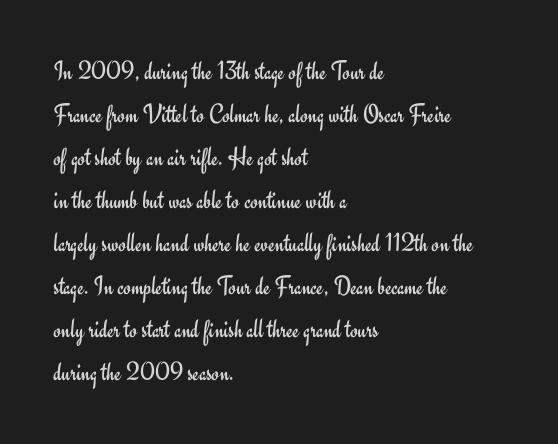
The image shows 27 px text type; set left-aligned, normal line spacing (1.59x), normal letter spacing, not underlined.
